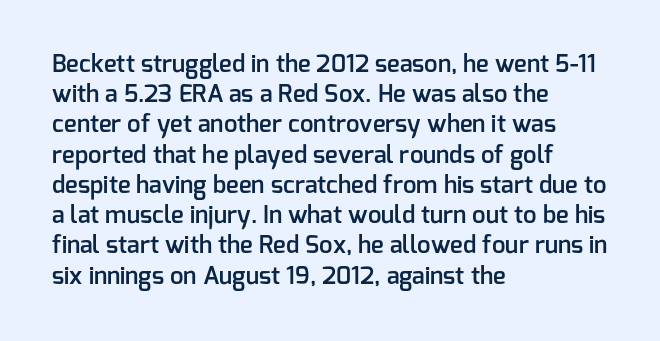
The image shows 24 px text type, upright; set left-aligned, normal line spacing (1.26x), normal letter spacing, not underlined.
